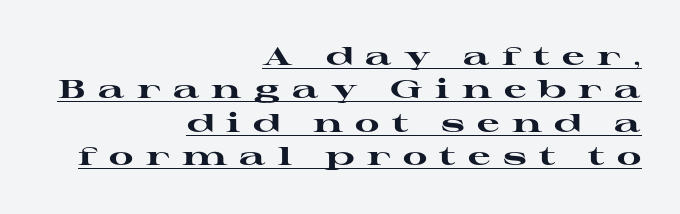
Q: Is the text bold? A: Yes.
Q: Is the text italic (slanted)? A: No, it is upright.
Q: Is the text underlined? A: Yes.
Q: How is the paragraph aligned? A: Right-aligned.
Q: Is the spacing between letters normal or unusually wide? A: Unusually wide.
Q: Is the spacing between lines tight, normal or loose? A: Normal.
